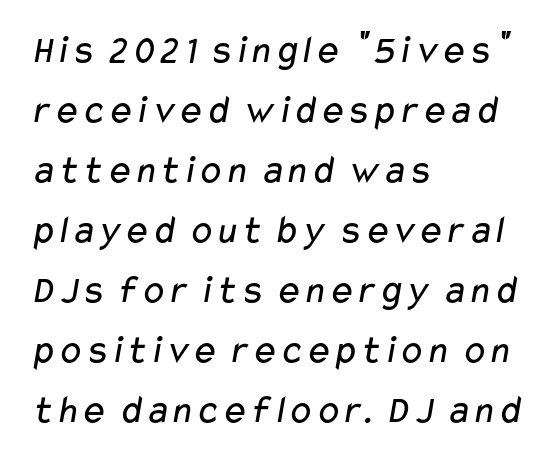
This rendering uses left alignment, leaving the right contour irregular. Note the varied advance widths — an 'i' is clearly narrower than an 'm'. Each letter's strokes conclude bluntly, with no projecting serifs. The strokes carry an ordinary text weight at most. You could call the tracking neutral — neither tight nor loose.
